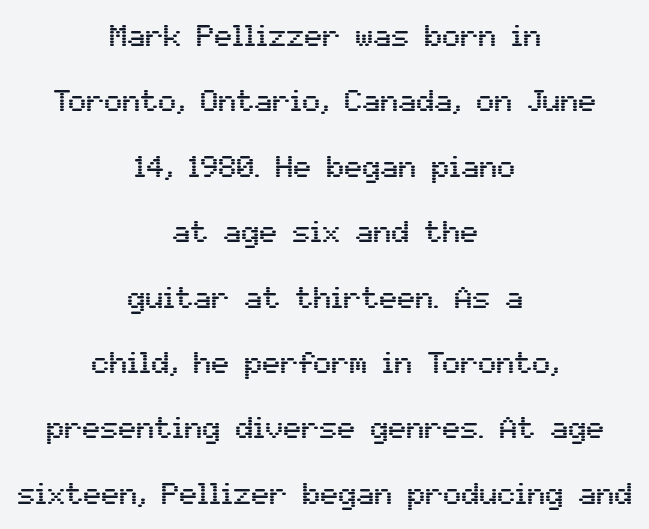
Q: Is the text italic (slanted)? A: No, it is upright.
Q: Is the typeface a serif or a sans-serif typeface? A: Sans-serif.
Q: Is the text underlined? A: No.
Q: How is the paragraph aligned? A: Centered.
Q: Is the spacing between letters normal or unusually wide? A: Normal.
Q: Is the spacing between lines tight, normal or loose? A: Loose.
Q: Width (condensed, normal, or wide)? A: Normal.
Q: Stroke contrast? A: Medium.
Q: x-height? A: Medium.
Q: Monospaced? A: No.
